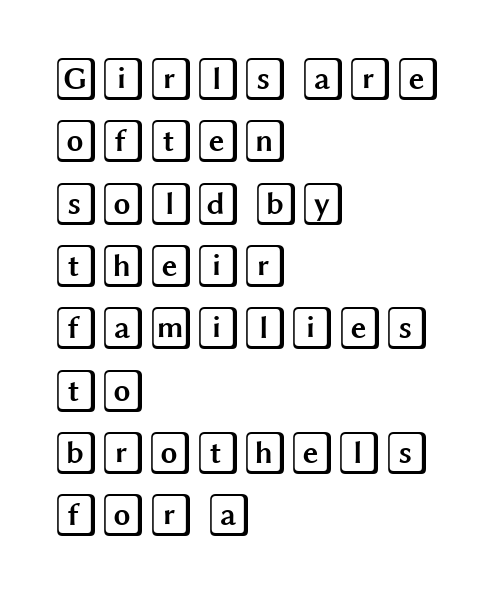
Glance below the letters and you will spot only blank space. Compared with typical body copy, the letter spacing here is the same. Compared with typical paragraphs, the rows here are spaced about the same. The typography opts for an upright posture over an oblique one. Reading down the block, your eye returns to a fixed left position each line.
